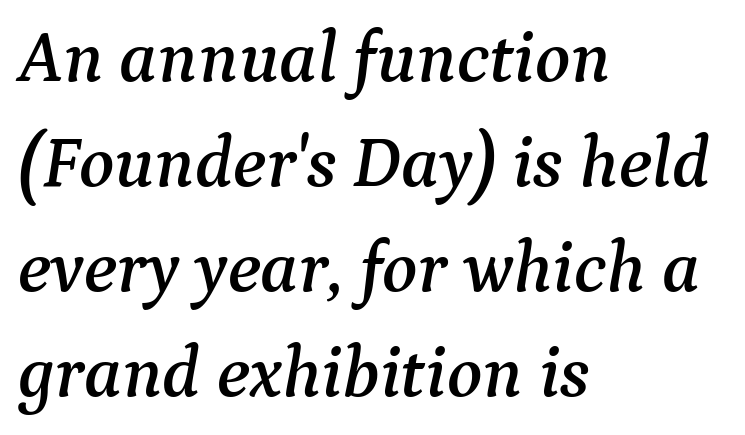
Does extra space separate the letters? No, they use regular spacing. Visually the block forms a straight wall on the left and a jagged coastline on the right. This rendering features lettering with no underline. Proportional: the letters do not fall into vertical columns. This block has exactly the height ordinary leading produces.
